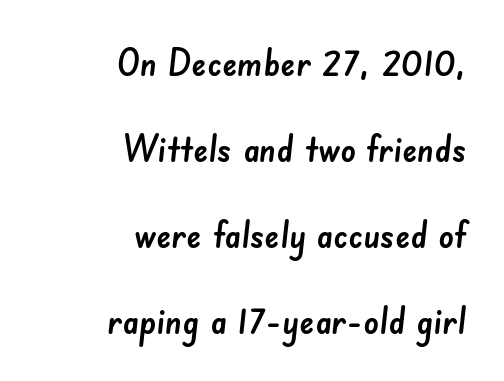
{"serif": "no", "width": "normal", "stroke_contrast": "low", "x_height": "small", "monospaced": "no", "underline": "no", "align": "right", "line_spacing": "loose", "line_spacing_ratio": 2.26, "letter_spacing": "normal", "letter_spacing_em": 0.0, "glyph_px": 38}
